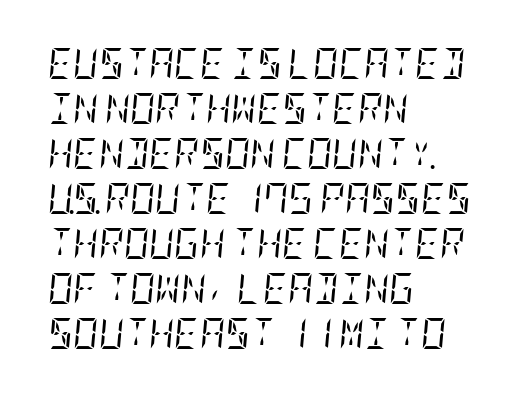
Q: Is the text bold? A: No.
Q: Is the text italic (slanted)? A: Yes, it leans right by about 5 degrees.
Q: Is the typeface a serif or a sans-serif typeface? A: Serif.
Q: Is the text underlined? A: No.
Q: How is the paragraph aligned? A: Left-aligned.
Q: Is the spacing between letters normal or unusually wide? A: Normal.
Q: Is the spacing between lines tight, normal or loose? A: Normal.
Q: Width (condensed, normal, or wide)? A: Condensed.
Q: Stroke contrast? A: Low.
Q: x-height? A: Large.
